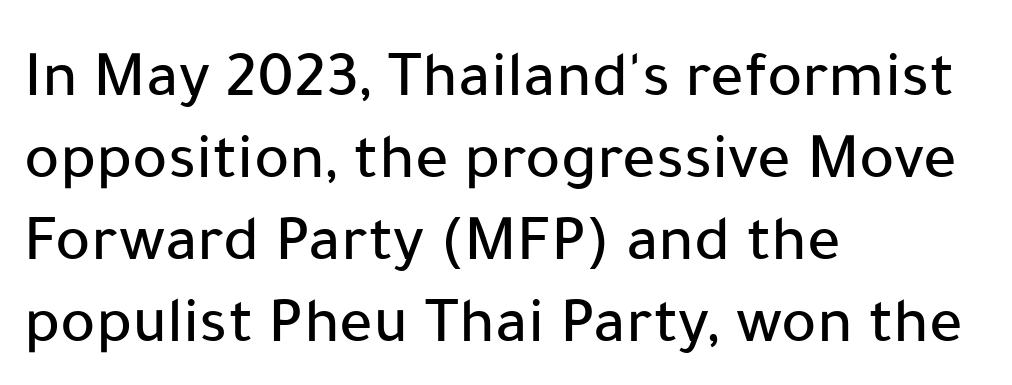
The lines in this sample share a left origin and differ only in where they stop. In terms of letterspacing, this is plain default setting. Vertical strokes here are truly vertical. Lines of text with bare space underneath. Is this a fixed-width face? No — the glyphs have proportional, varying widths.
